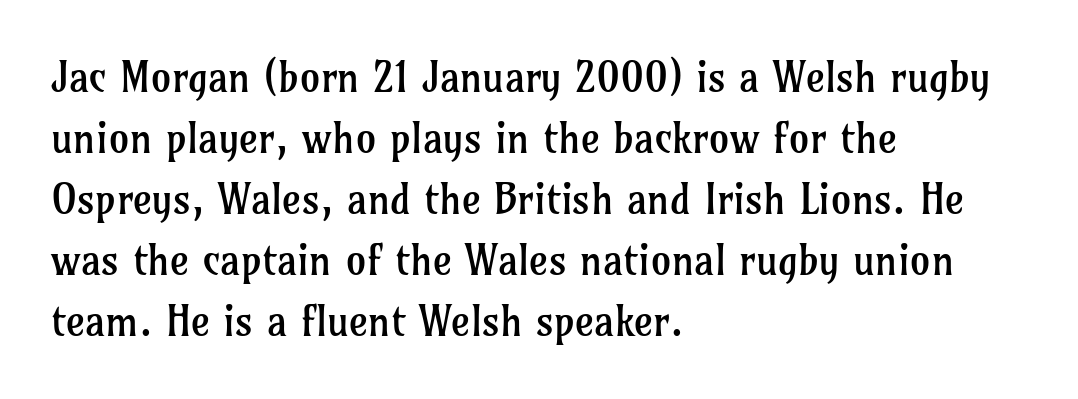
{"serif": "yes", "italic": "no", "bold": "no", "weight": "regular", "width": "normal", "stroke_contrast": "low", "x_height": "medium", "monospaced": "no", "underline": "no", "align": "left", "line_spacing": "normal", "line_spacing_ratio": 1.49, "letter_spacing": "normal", "letter_spacing_em": 0.0, "glyph_px": 41}
